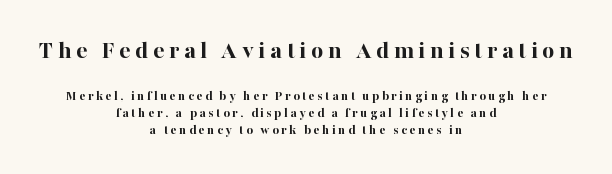
Thick stems and heavy bowls — unmistakably bold. Upright lettering throughout. Caption: upper text group enlarged, lower text group reduced. Type without underlining.
